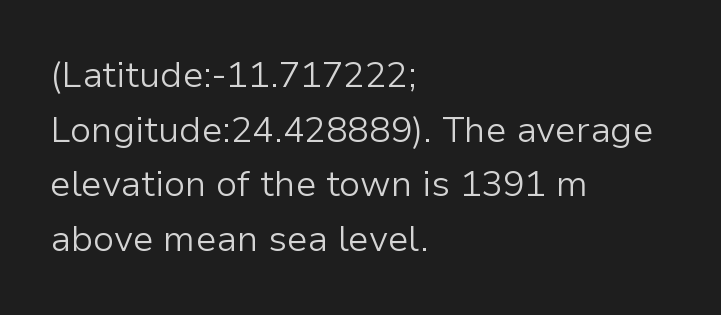
The passage shown is typed in a proportional face where columns would drift. Posture: upright roman. Check where the strokes stop: nothing finishes them off — pure sans. Tracking value appears to be zero — textbook default spacing. Lines of text with bare space underneath. Summary of weight: not heavy and not bold.
